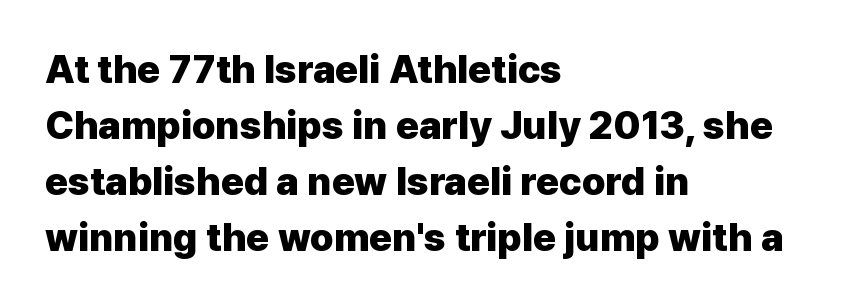
The image shows 39 px heavy sans-serif type, upright; set left-aligned, normal line spacing (1.44x), normal letter spacing, not underlined; low stroke contrast and a medium x-height.
